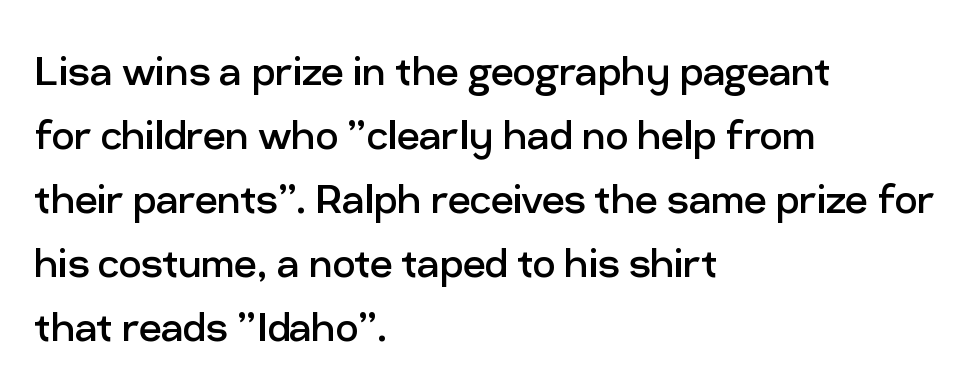
Q: Is the text bold? A: No.
Q: Is the text italic (slanted)? A: No, it is upright.
Q: Is the typeface a serif or a sans-serif typeface? A: Sans-serif.
Q: Is the text underlined? A: No.
Q: How is the paragraph aligned? A: Left-aligned.
Q: Is the spacing between letters normal or unusually wide? A: Normal.
Q: Is the spacing between lines tight, normal or loose? A: Normal.
Q: Width (condensed, normal, or wide)? A: Normal.
Q: Stroke contrast? A: Low.
Q: x-height? A: Medium.
Q: Monospaced? A: No.
